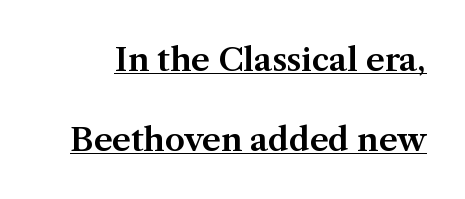
{"serif": "yes", "italic": "no", "width": "normal", "stroke_contrast": "medium", "x_height": "medium", "monospaced": "no", "underline": "yes", "line_spacing": "loose", "line_spacing_ratio": 2.49, "letter_spacing": "normal", "letter_spacing_em": 0.0, "glyph_px": 32}
